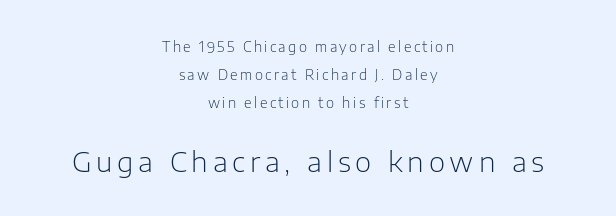
The image shows 28 px light sans-serif type, upright; set centered, loose line spacing (1.99x), not underlined; the second (bottom) block is 2.0x larger; low stroke contrast and a medium x-height.
